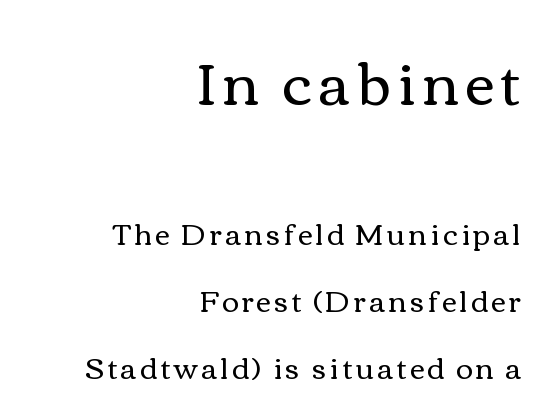
Descenders are the only things crossing below the line. Counters stay open thanks to moderate or lighter strokes. These lines are rendered in a variable-pitch font. The rag falls on the left side of this text block. The font's upright variant was chosen for this text.
